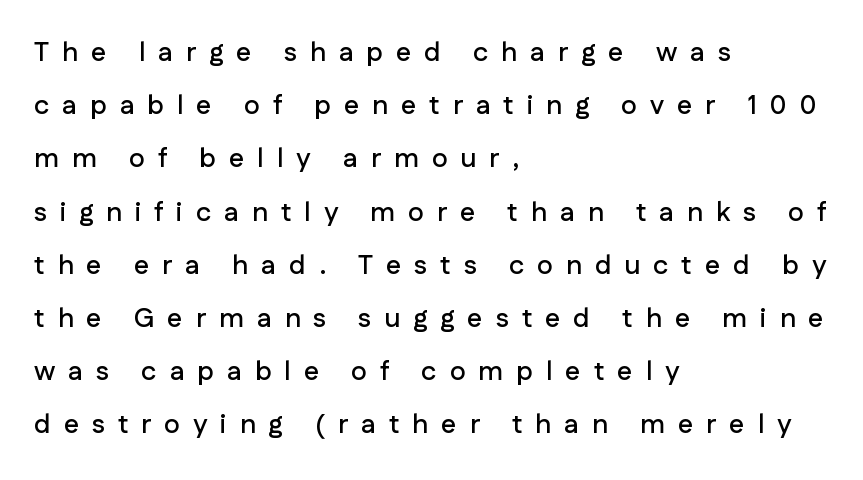
The image shows 27 px text type, upright; set left-aligned, loose line spacing (1.97x), unusually wide letter spacing (+0.48 em), not underlined.
